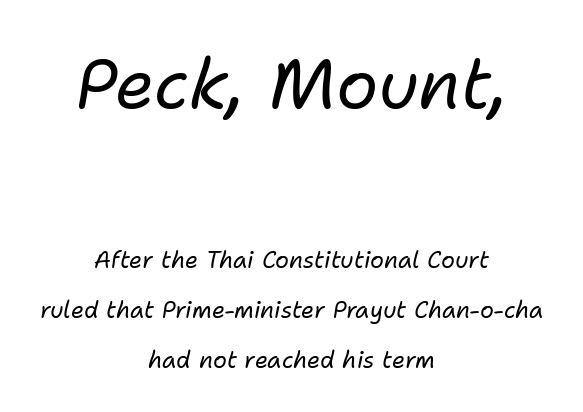
Q: Is the text bold? A: No.
Q: Is the text italic (slanted)? A: Yes, it leans right by about 11 degrees.
Q: Is the text underlined? A: No.
Q: How is the paragraph aligned? A: Centered.
Q: Is the spacing between letters normal or unusually wide? A: Normal.
Q: Is the spacing between lines tight, normal or loose? A: Loose.
Q: Which block of text is set in a larger size, the first (top) or the second (bottom)? A: The first (top) one.
Q: Width (condensed, normal, or wide)? A: Normal.
Q: Stroke contrast? A: Low.
Q: x-height? A: Medium.
Q: Monospaced? A: No.
